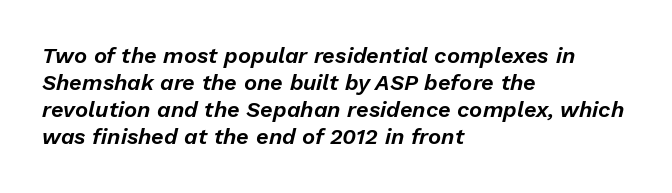
Q: Is the text italic (slanted)? A: Yes, it leans right by about 13 degrees.
Q: Is the text underlined? A: No.
Q: How is the paragraph aligned? A: Left-aligned.
Q: Is the spacing between letters normal or unusually wide? A: Normal.
